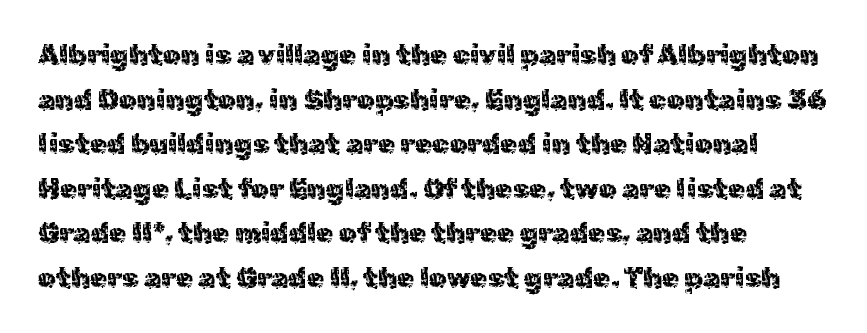
Q: Is the text bold? A: No.
Q: Is the text italic (slanted)? A: No, it is upright.
Q: Is the typeface a serif or a sans-serif typeface? A: Sans-serif.
Q: Is the text underlined? A: No.
Q: How is the paragraph aligned? A: Left-aligned.
Q: Is the spacing between letters normal or unusually wide? A: Normal.
Q: Is the spacing between lines tight, normal or loose? A: Normal.
Q: Width (condensed, normal, or wide)? A: Normal.
Q: x-height? A: Medium.
Q: Monospaced? A: No.
